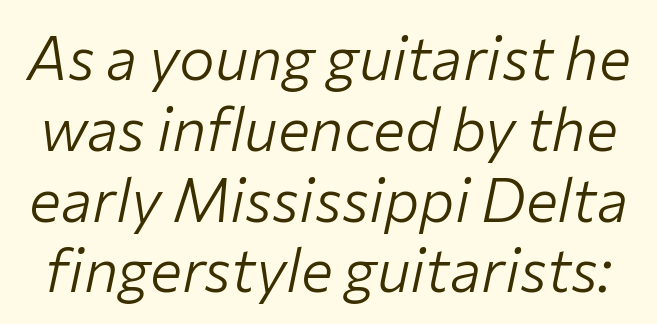
{"italic": "yes", "lean": "right", "slant_degrees": 12, "bold": "no", "weight": "light", "width": "normal", "stroke_contrast": "low", "x_height": "medium", "monospaced": "no", "underline": "no", "line_spacing_ratio": 1.18, "letter_spacing": "normal", "letter_spacing_em": 0.0, "glyph_px": 60}
